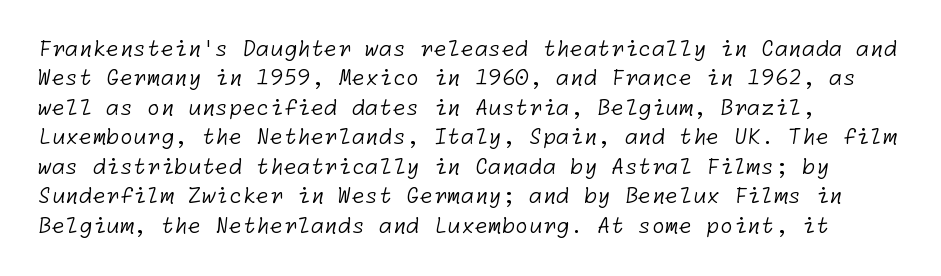
Q: Is the text bold? A: No.
Q: Is the text underlined? A: No.
Q: How is the paragraph aligned? A: Left-aligned.
Q: Is the spacing between letters normal or unusually wide? A: Normal.
Q: Is the spacing between lines tight, normal or loose? A: Normal.
